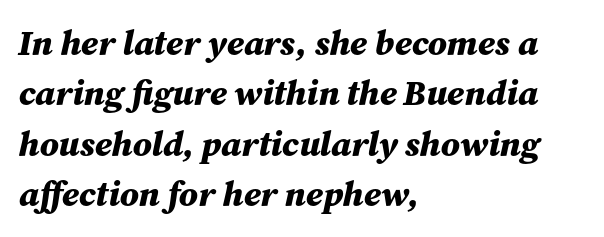
Q: Is the text bold? A: Yes.
Q: Is the text italic (slanted)? A: Yes, it leans right by about 12 degrees.
Q: Is the text underlined? A: No.
Q: How is the paragraph aligned? A: Left-aligned.
Q: Is the spacing between letters normal or unusually wide? A: Normal.
Q: Is the spacing between lines tight, normal or loose? A: Normal.
Q: Width (condensed, normal, or wide)? A: Normal.
Q: Stroke contrast? A: Medium.
Q: x-height? A: Medium.
Q: Monospaced? A: No.
